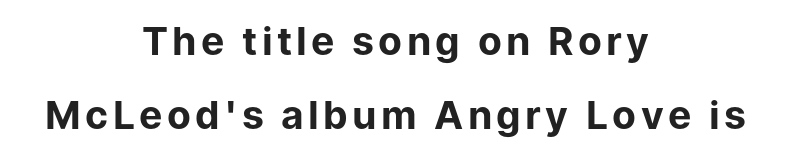
The image shows 39 px bold sans-serif type, upright; set centered, loose line spacing (1.91x), not underlined; low stroke contrast and a medium x-height.
